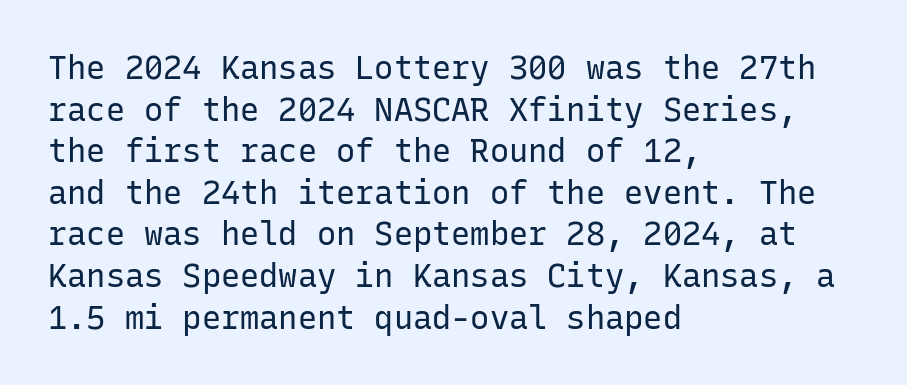
Q: Is the text bold? A: No.
Q: Is the text italic (slanted)? A: No, it is upright.
Q: Is the typeface a serif or a sans-serif typeface? A: Sans-serif.
Q: Is the text underlined? A: No.
Q: How is the paragraph aligned? A: Left-aligned.
Q: Is the spacing between letters normal or unusually wide? A: Normal.
Q: Is the spacing between lines tight, normal or loose? A: Normal.
Q: Width (condensed, normal, or wide)? A: Normal.
Q: Stroke contrast? A: Low.
Q: x-height? A: Medium.
Q: Monospaced? A: Yes.
